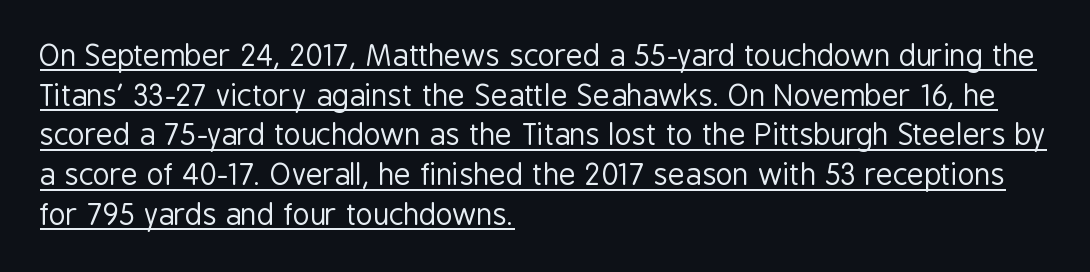
Ordinary non-slanted type is in use. The rendered words wear a rule along their underside. Examine the stroke ends and you'll find no serifs. The paragraph shown leans on its left margin. Letter spacing: default.
